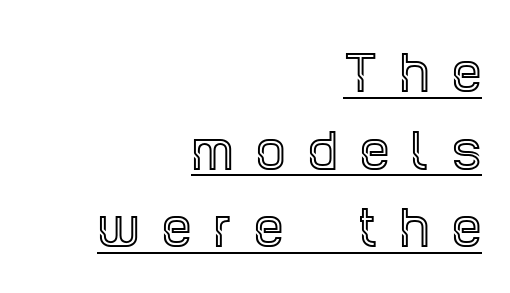
{"serif": "yes", "italic": "no", "width": "condensed", "x_height": "large", "monospaced": "no", "underline": "yes", "align": "right", "line_spacing": "normal", "line_spacing_ratio": 1.65, "letter_spacing": "wide", "letter_spacing_em": 0.48, "glyph_px": 47}
